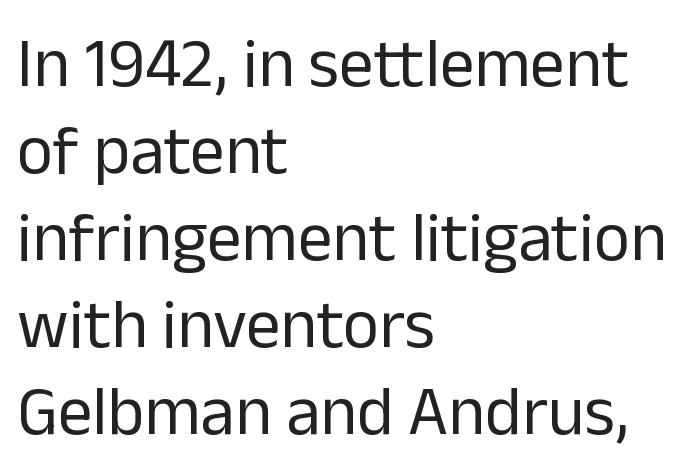
{"serif": "no", "italic": "no", "bold": "no", "weight": "regular", "width": "normal", "stroke_contrast": "low", "x_height": "medium", "monospaced": "no", "underline": "no", "align": "left", "line_spacing": "normal", "line_spacing_ratio": 1.26, "letter_spacing": "normal", "letter_spacing_em": 0.0, "glyph_px": 69}
